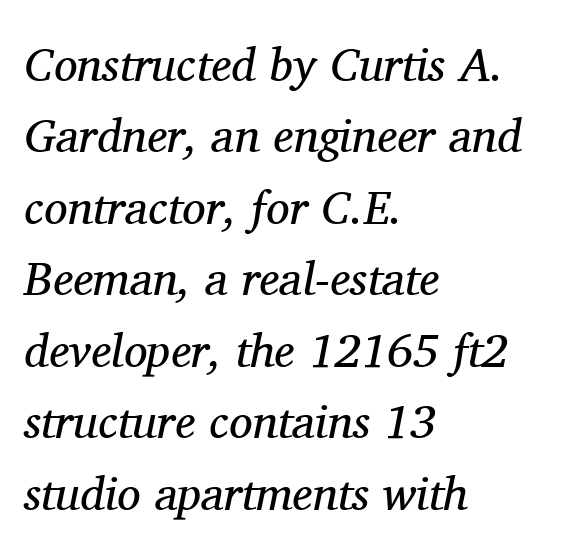
Spacing between characters is what you'd get straight out of the box. These lines stack with their left ends in a neat column. Think of a printed novel: that variable character pitch is what you see here. Serifs: yes, visible at the terminals of the letterforms. The specimen omits any rule beneath the text block's lines. Does the lettering tilt? It does — this is italic.
